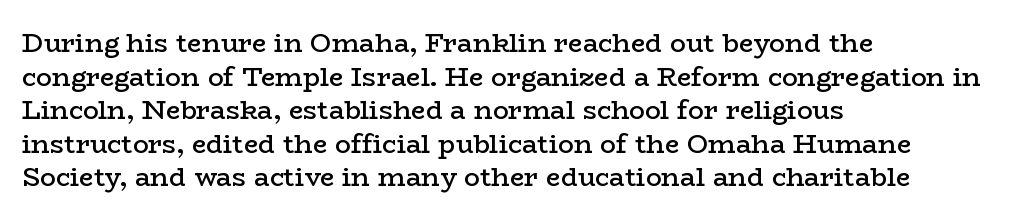
{"italic": "no", "bold": "semi", "underline": "no", "align": "left", "line_spacing": "normal", "line_spacing_ratio": 1.29, "letter_spacing": "normal", "letter_spacing_em": 0.0, "glyph_px": 26}
